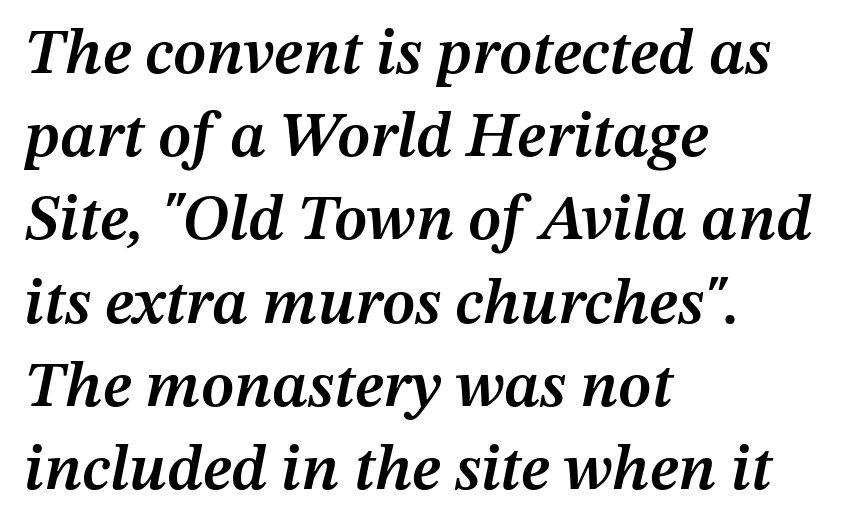
Q: Is the text bold? A: Semi-bold.
Q: Is the text italic (slanted)? A: Yes, it leans right by about 12 degrees.
Q: Is the text underlined? A: No.
Q: How is the paragraph aligned? A: Left-aligned.
Q: Is the spacing between letters normal or unusually wide? A: Normal.
Q: Is the spacing between lines tight, normal or loose? A: Normal.
Q: Width (condensed, normal, or wide)? A: Normal.
Q: Stroke contrast? A: Medium.
Q: x-height? A: Medium.
Q: Monospaced? A: No.
